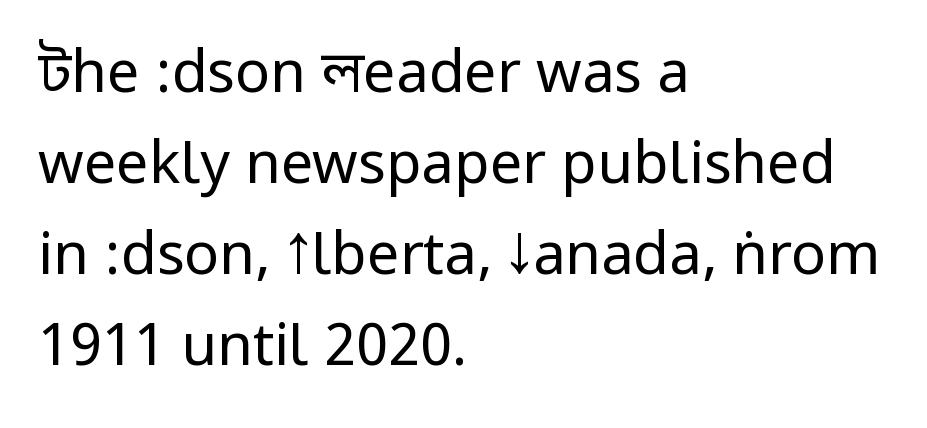
A normal amount of white space separates one row of letters from the next. The typography opts for an upright posture over an oblique one. Bold? No — there's no thickening of the strokes. The designer went with a sans here, leaving each stem footless. Standard letterfit; no display-style spreading of the glyphs. The gap between lines stays unmarked.
